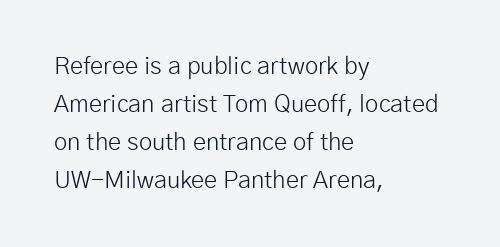
Q: Is the text bold? A: No.
Q: Is the text italic (slanted)? A: No, it is upright.
Q: Is the text underlined? A: No.
Q: How is the paragraph aligned? A: Left-aligned.
Q: Is the spacing between letters normal or unusually wide? A: Normal.
Q: Is the spacing between lines tight, normal or loose? A: Normal.
